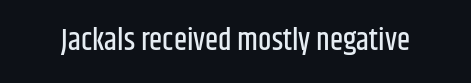
Italic: no, the glyphs are upright roman. You could not count columns in this text — the font is proportionally spaced. Between one letter and the next there's only the usual sliver of space. Type style note: lacks serifs.
